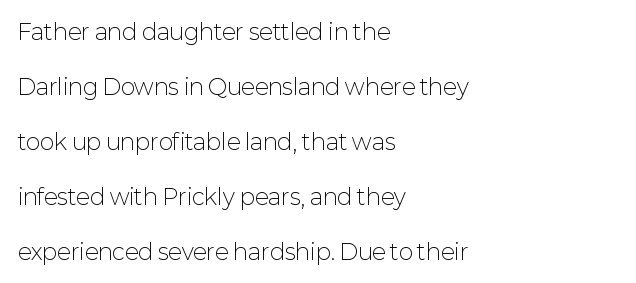
Q: Is the text bold? A: No.
Q: Is the text italic (slanted)? A: No, it is upright.
Q: Is the text underlined? A: No.
Q: How is the paragraph aligned? A: Left-aligned.
Q: Is the spacing between letters normal or unusually wide? A: Normal.
Q: Is the spacing between lines tight, normal or loose? A: Loose.
